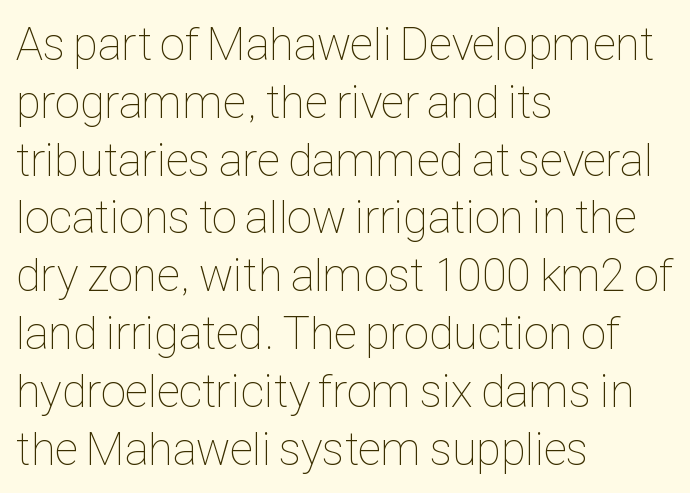
{"italic": "no", "bold": "no", "weight": "thin", "width": "condensed", "stroke_contrast": "low", "x_height": "medium", "monospaced": "no", "underline": "no", "align": "left", "line_spacing_ratio": 1.23, "letter_spacing": "normal", "letter_spacing_em": 0.0, "glyph_px": 47}
